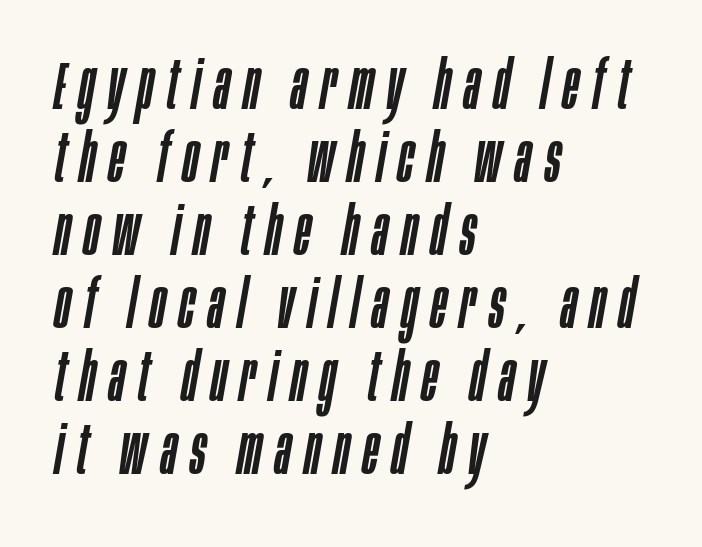
This sample uses an oblique cut, with every glyph tilted off the vertical. Plain, unruled lines of type. You could barely slide anything between these rows. Notice how the passage keeps a crisp vertical edge on the left only.
